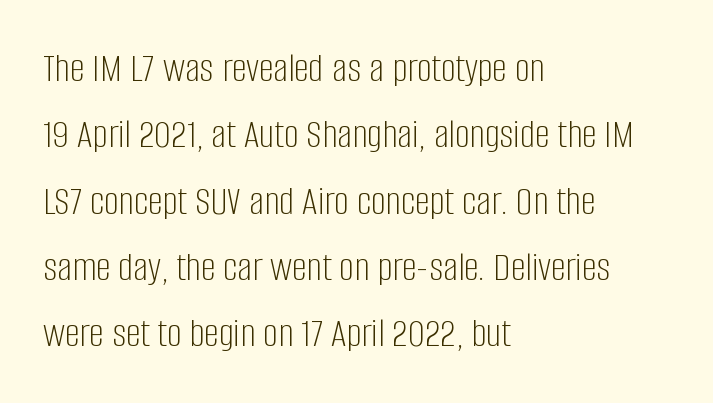
The image shows 42 px light, condensed sans-serif type, upright; set left-aligned, normal line spacing (1.58x), normal letter spacing, not underlined; low stroke contrast and a large x-height.
